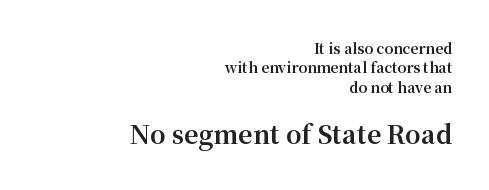
Q: Is the text bold? A: Yes.
Q: Is the text italic (slanted)? A: No, it is upright.
Q: Is the text underlined? A: No.
Q: How is the paragraph aligned? A: Right-aligned.
Q: Is the spacing between letters normal or unusually wide? A: Normal.
Q: Is the spacing between lines tight, normal or loose? A: Normal.
Q: Which block of text is set in a larger size, the first (top) or the second (bottom)? A: The second (bottom) one.
